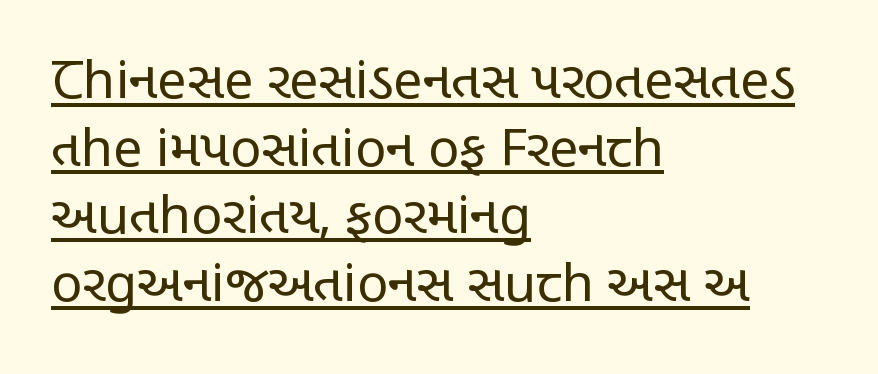
Q: Is the text bold? A: No.
Q: Is the text italic (slanted)? A: No, it is upright.
Q: Is the typeface a serif or a sans-serif typeface? A: Sans-serif.
Q: Is the text underlined? A: Yes.
Q: How is the paragraph aligned? A: Left-aligned.
Q: Is the spacing between letters normal or unusually wide? A: Normal.
Q: Is the spacing between lines tight, normal or loose? A: Normal.
Q: Width (condensed, normal, or wide)? A: Condensed.
Q: Stroke contrast? A: Low.
Q: x-height? A: Large.
Q: Monospaced? A: No.
